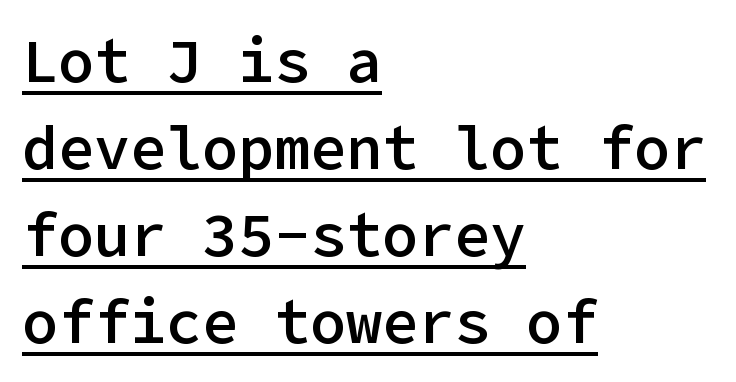
Rows of type keep a routine distance in the vertical direction. I'd describe the lettering as semibold — firm but not a full bold. Unlike italic type, these characters show no tilt at all. Like a heading marked for emphasis, these lines bear an underscore. This rendering employs a face without finishing strokes, i.e., a sans-serif.
